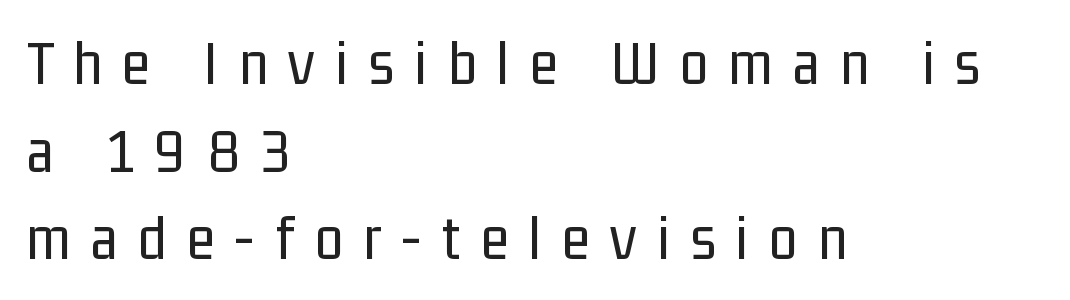
Observe the absence of serifs on each vertical stroke in this sample. Caption: face not bold, strokes unweighted. The zone under the glyphs is completely vacant. Line spacing here is normal. The letters stand upright; this is a roman face. Compared with typical body copy, the letter spacing here is much looser.
